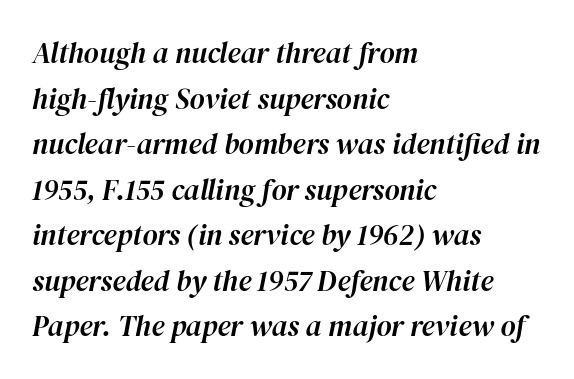
Q: Is the text italic (slanted)? A: Yes, it leans right by about 12 degrees.
Q: Is the text underlined? A: No.
Q: How is the paragraph aligned? A: Left-aligned.
Q: Is the spacing between letters normal or unusually wide? A: Normal.
Q: Is the spacing between lines tight, normal or loose? A: Normal.
Q: Width (condensed, normal, or wide)? A: Normal.
Q: Stroke contrast? A: High.
Q: x-height? A: Medium.
Q: Monospaced? A: No.
